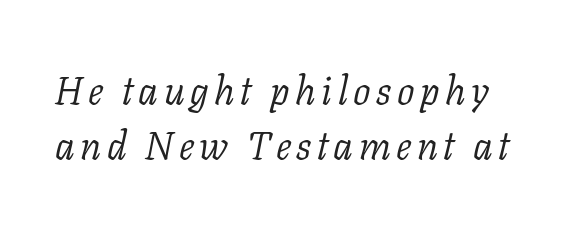
{"serif": "yes", "italic": "yes", "lean": "right", "slant_degrees": 11, "bold": "no", "weight": "light", "width": "normal", "stroke_contrast": "low", "x_height": "medium", "monospaced": "no", "underline": "no", "line_spacing": "normal", "line_spacing_ratio": 1.42, "glyph_px": 39}
